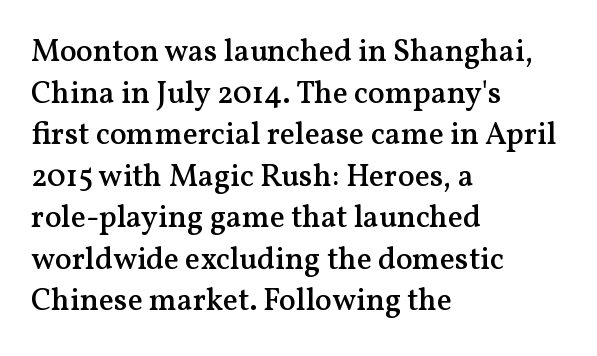
{"serif": "yes", "italic": "no", "bold": "semi", "weight": "semibold", "width": "normal", "stroke_contrast": "medium", "x_height": "medium", "monospaced": "no", "underline": "no", "align": "left", "line_spacing": "normal", "line_spacing_ratio": 1.34, "letter_spacing": "normal", "letter_spacing_em": 0.0, "glyph_px": 31}
